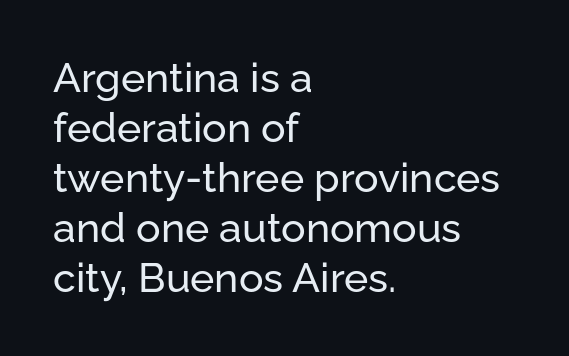
The image shows 41 px sans-serif type, upright; set left-aligned, line spacing 1.22x, normal letter spacing, not underlined; low stroke contrast and a medium x-height.
